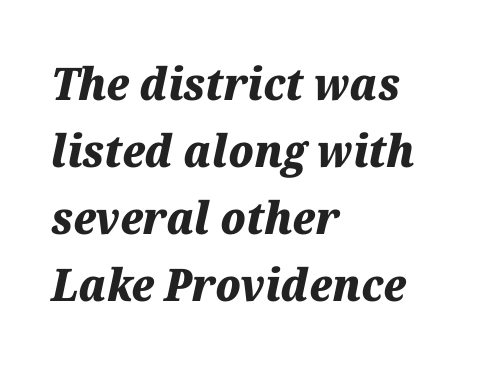
Varying glyph widths throughout — classic text-font behaviour. Notice how descenders clear the ascenders below comfortably — that's standard leading. Italic? Definitely — the glyphs are oblique. Words appear dense and cohesive because spacing is normal. The rendering uses a bold face; every stroke is thick and dark. Type without underlining.
